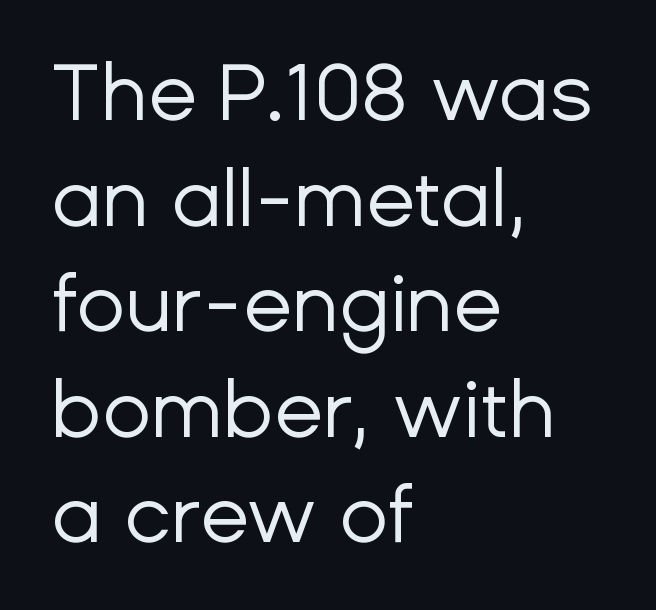
In terms of letterform style, serifs are entirely absent. Underlining? Definitely not there. Where is the straight margin? On the left. Stems here are at most as thick as an everyday book face. Notice how the stems are strictly vertical — no italics here.
